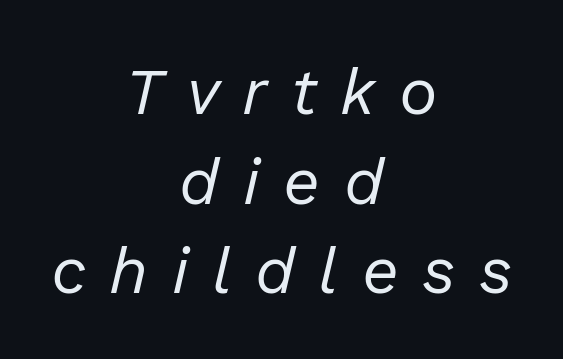
The image shows 65 px regular-weight type, italic (leaning right); set centered, normal line spacing (1.38x), unusually wide letter spacing (+0.36 em), not underlined; low stroke contrast and a medium x-height.
